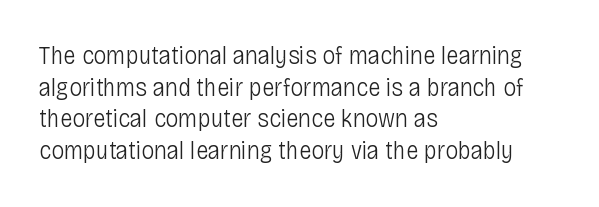
Q: Is the text bold? A: No.
Q: Is the text italic (slanted)? A: No, it is upright.
Q: Is the text underlined? A: No.
Q: How is the paragraph aligned? A: Left-aligned.
Q: Is the spacing between letters normal or unusually wide? A: Normal.
